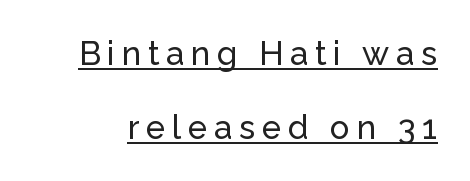
Q: Is the text italic (slanted)? A: No, it is upright.
Q: Is the typeface a serif or a sans-serif typeface? A: Sans-serif.
Q: Is the text underlined? A: Yes.
Q: Is the spacing between letters normal or unusually wide? A: Unusually wide.
Q: Is the spacing between lines tight, normal or loose? A: Loose.
Q: Width (condensed, normal, or wide)? A: Normal.
Q: Stroke contrast? A: Low.
Q: x-height? A: Medium.
Q: Monospaced? A: No.
